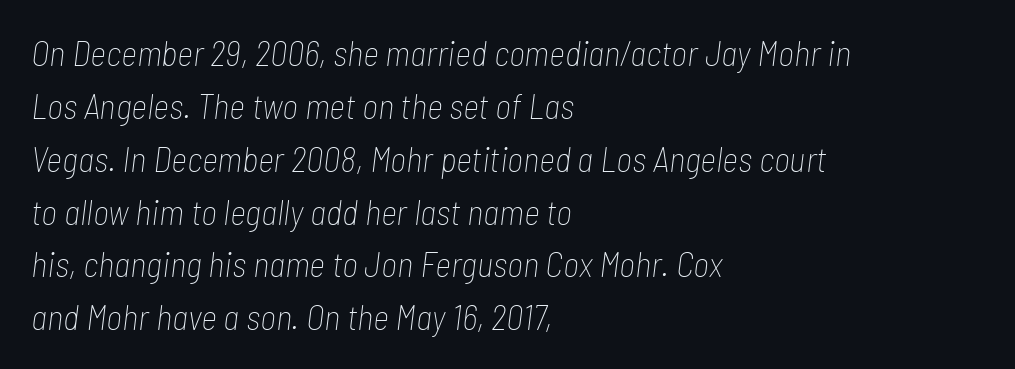
Regarding leading, the lines here are spaced in the standard way. Posture: slanted. Counters stay open thanks to moderate or lighter strokes. No word sits above an underline.
